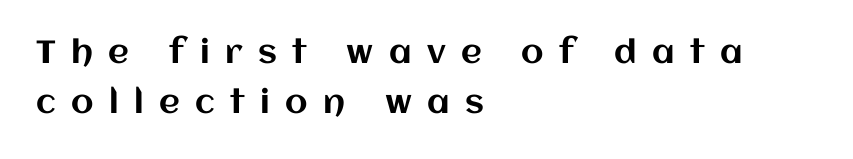
These lines are rendered in a variable-pitch font. Every character sits straight up, as roman type does. Where is the straight margin? On the left. Successive baselines arrive at the customary interval. Observe the wide spacing: letters keep a clear distance from each other.
